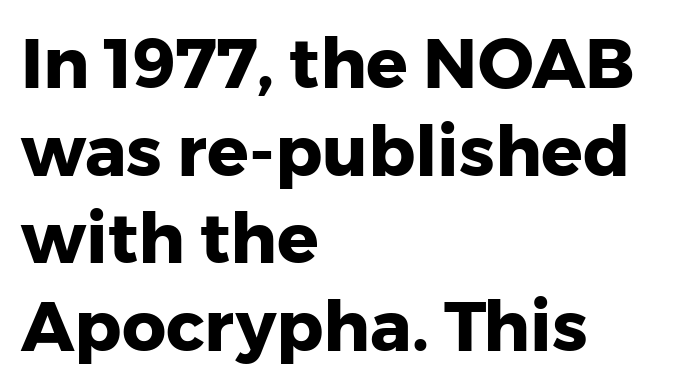
Each letter keeps its own natural width here, so spacing adapts to shape. Letter spacing: default. The block of text has a typical density, with ordinary space between rows. Line starts are locked; line ends wander. The font's upright variant was chosen for this text. Descenders hang freely into open space.
